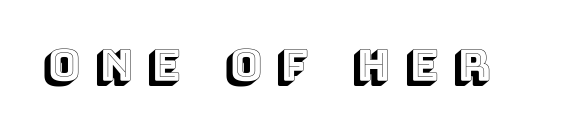
Character widths vary here, with narrow letters taking less room than wide ones. Honestly, the letter spacing is so wide it's the main thing you notice. The glyphs are unaccompanied by any horizontal stroke below them. The axis of the letterforms is exactly vertical.
